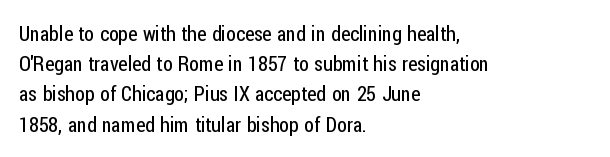
The image shows 20 px text type, upright; set left-aligned, normal line spacing (1.51x), normal letter spacing, not underlined.
